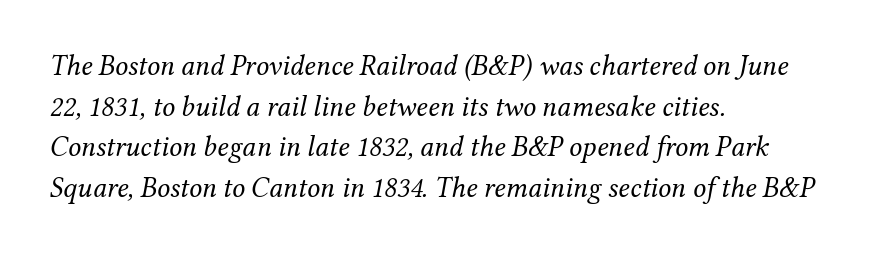
Q: Is the text bold? A: No.
Q: Is the text italic (slanted)? A: Yes, it leans right by about 12 degrees.
Q: Is the typeface a serif or a sans-serif typeface? A: Serif.
Q: Is the text underlined? A: No.
Q: How is the paragraph aligned? A: Left-aligned.
Q: Is the spacing between letters normal or unusually wide? A: Normal.
Q: Is the spacing between lines tight, normal or loose? A: Normal.
Q: Width (condensed, normal, or wide)? A: Normal.
Q: Stroke contrast? A: Medium.
Q: x-height? A: Medium.
Q: Monospaced? A: No.
